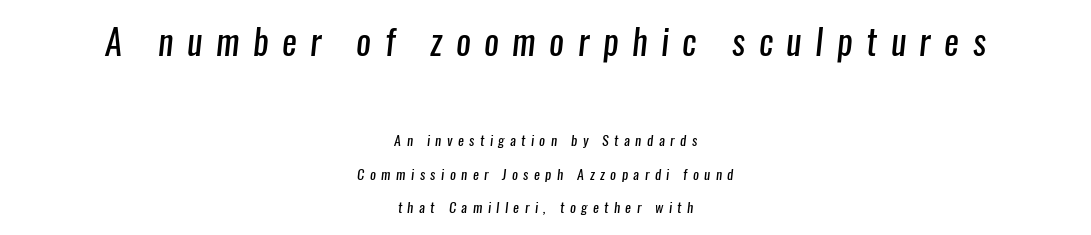
Q: Is the text bold? A: No.
Q: Is the typeface a serif or a sans-serif typeface? A: Sans-serif.
Q: Is the text underlined? A: No.
Q: How is the paragraph aligned? A: Centered.
Q: Is the spacing between letters normal or unusually wide? A: Unusually wide.
Q: Is the spacing between lines tight, normal or loose? A: Loose.
Q: Which block of text is set in a larger size, the first (top) or the second (bottom)? A: The first (top) one.
Q: Width (condensed, normal, or wide)? A: Condensed.
Q: Stroke contrast? A: Low.
Q: x-height? A: Medium.
Q: Monospaced? A: No.
